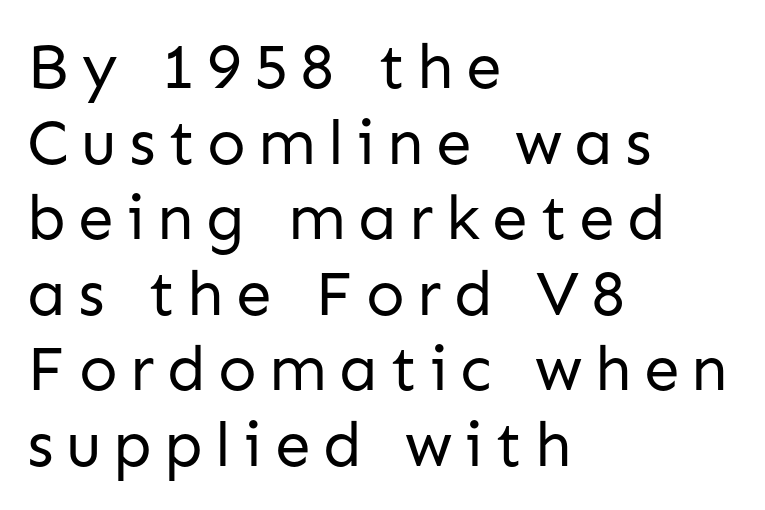
No extra ink here — the face is not bold. Posture: straight, roman, zero tilt. Note the varied advance widths — an 'i' is clearly narrower than an 'm'. Underline: absent. The rendering anchors every line to the left-hand side.
